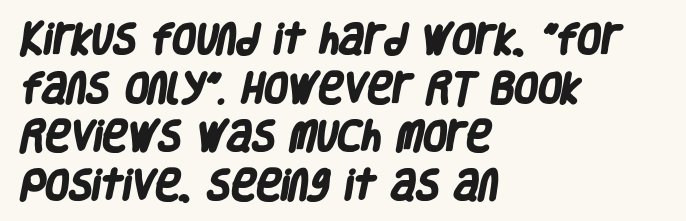
Q: Is the text bold? A: Yes.
Q: Is the typeface a serif or a sans-serif typeface? A: Sans-serif.
Q: Is the text underlined? A: No.
Q: How is the paragraph aligned? A: Left-aligned.
Q: Is the spacing between letters normal or unusually wide? A: Normal.
Q: Is the spacing between lines tight, normal or loose? A: Normal.
Q: Width (condensed, normal, or wide)? A: Condensed.
Q: Stroke contrast? A: Low.
Q: x-height? A: Large.
Q: Monospaced? A: No.
